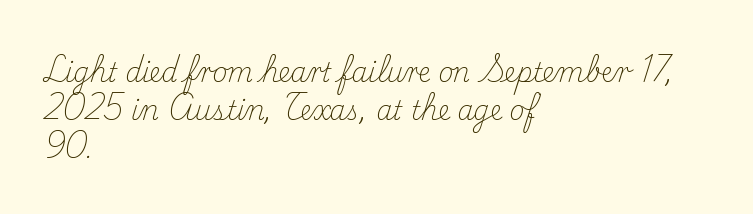
{"bold": "no", "underline": "no", "align": "left", "line_spacing": "normal", "line_spacing_ratio": 1.46, "letter_spacing": "normal", "letter_spacing_em": 0.0, "glyph_px": 26}
